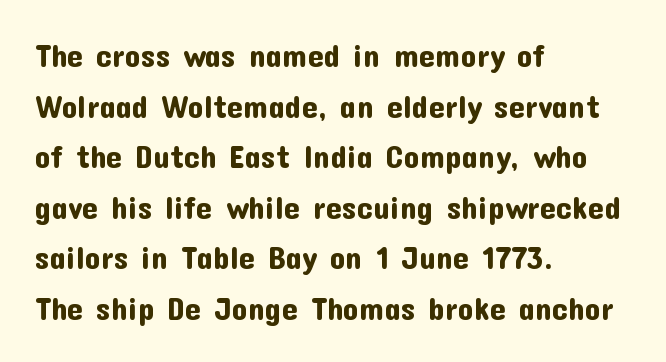
{"serif": "no", "italic": "no", "width": "normal", "stroke_contrast": "low", "x_height": "medium", "monospaced": "no", "underline": "no", "align": "left", "line_spacing": "normal", "line_spacing_ratio": 1.58, "letter_spacing": "normal", "letter_spacing_em": 0.0, "glyph_px": 32}
